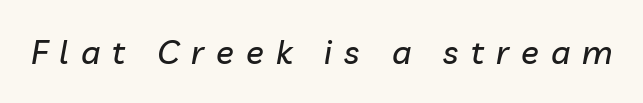
Q: Is the text italic (slanted)? A: Yes, it leans right by about 10 degrees.
Q: Is the text underlined? A: No.
Q: Is the spacing between letters normal or unusually wide? A: Unusually wide.
Q: Width (condensed, normal, or wide)? A: Normal.
Q: Stroke contrast? A: Low.
Q: x-height? A: Medium.
Q: Monospaced? A: No.
